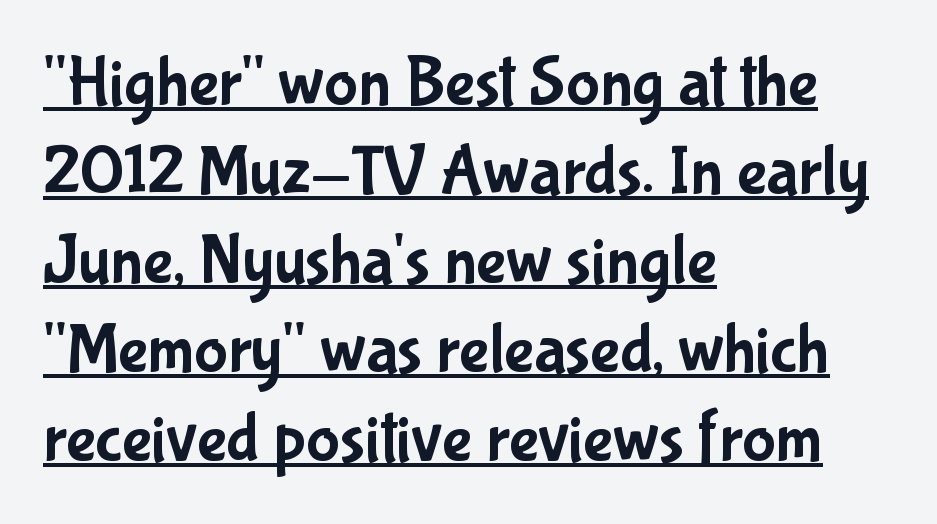
Q: Is the text italic (slanted)? A: No, it is upright.
Q: Is the typeface a serif or a sans-serif typeface? A: Sans-serif.
Q: Is the text underlined? A: Yes.
Q: How is the paragraph aligned? A: Left-aligned.
Q: Is the spacing between letters normal or unusually wide? A: Normal.
Q: Is the spacing between lines tight, normal or loose? A: Normal.
Q: Width (condensed, normal, or wide)? A: Condensed.
Q: Stroke contrast? A: Low.
Q: x-height? A: Medium.
Q: Monospaced? A: No.
